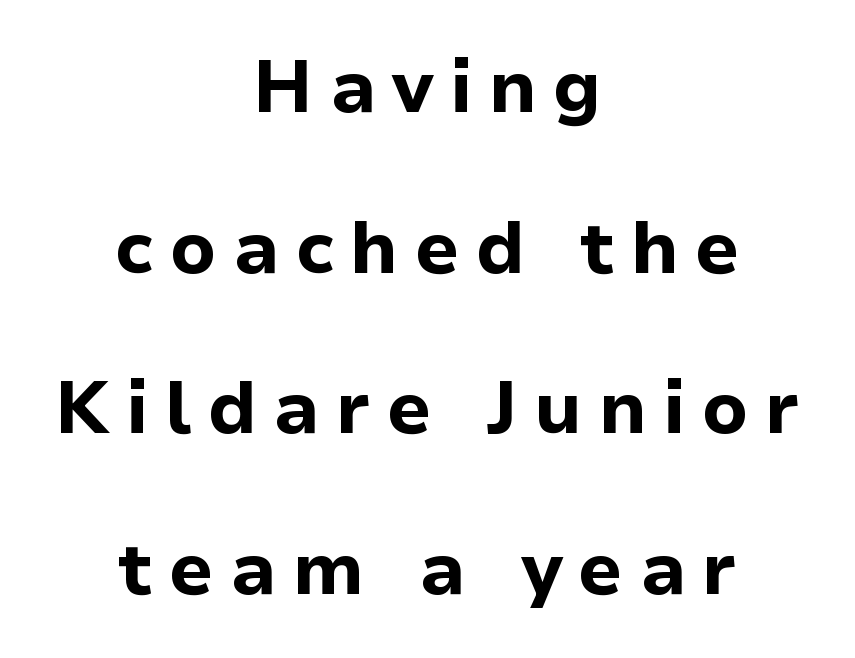
{"serif": "no", "italic": "no", "bold": "yes", "weight": "bold", "width": "normal", "stroke_contrast": "low", "x_height": "medium", "monospaced": "no", "underline": "no", "align": "center", "line_spacing": "loose", "line_spacing_ratio": 2.17, "letter_spacing": "wide", "letter_spacing_em": 0.22, "glyph_px": 74}
